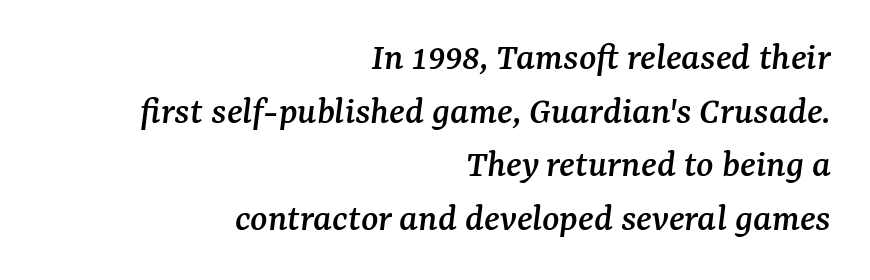
You can tell it's italic because the verticals aren't actually vertical. The designer went with a serif here, giving each stem small feet. Between one letter and the next there's only the usual sliver of space. Check the space under the baseline: it is left empty.
